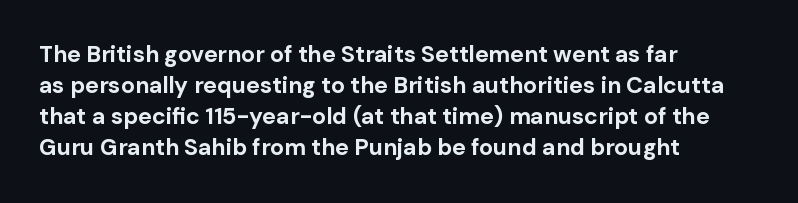
{"italic": "no", "bold": "yes", "underline": "no", "align": "left", "line_spacing": "normal", "line_spacing_ratio": 1.35, "letter_spacing": "normal", "letter_spacing_em": 0.0, "glyph_px": 23}
